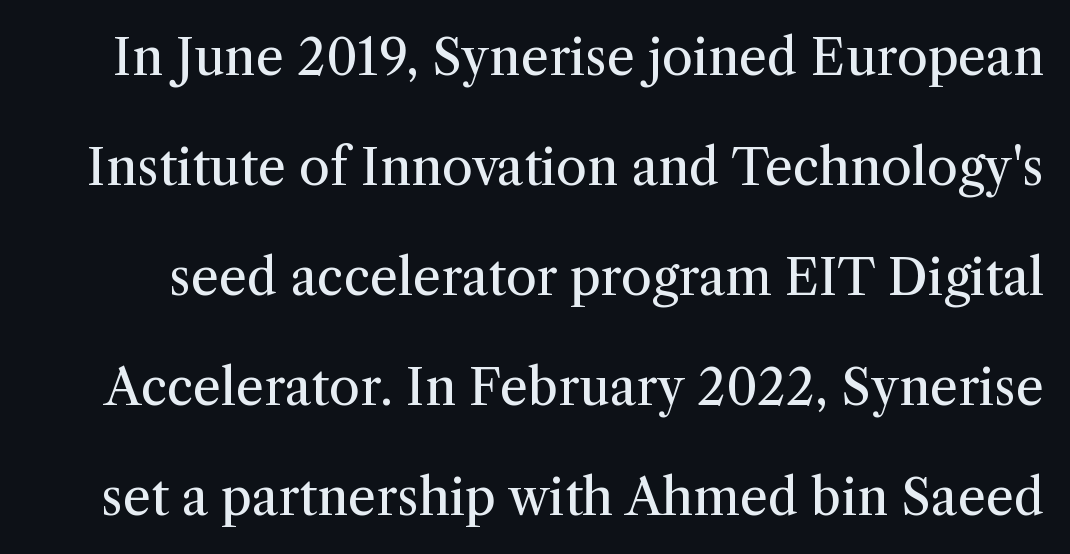
{"serif": "yes", "italic": "no", "bold": "no", "weight": "regular", "width": "normal", "stroke_contrast": "medium", "x_height": "medium", "monospaced": "no", "underline": "no", "line_spacing": "loose", "line_spacing_ratio": 2.2, "letter_spacing": "normal", "letter_spacing_em": 0.0, "glyph_px": 50}
